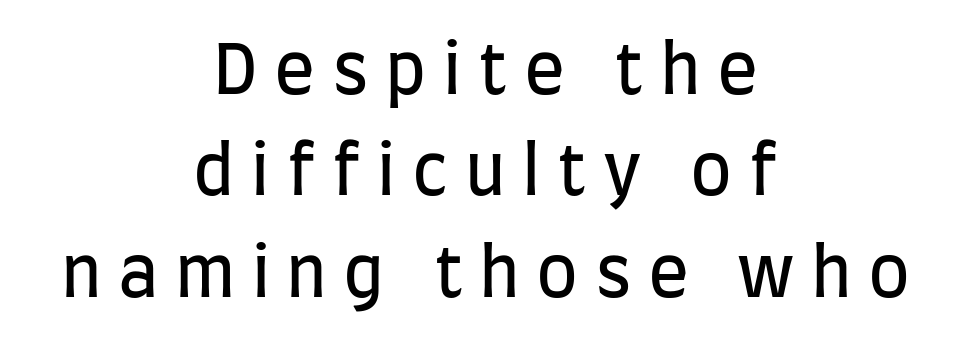
Q: Is the text bold? A: No.
Q: Is the text italic (slanted)? A: No, it is upright.
Q: Is the typeface a serif or a sans-serif typeface? A: Sans-serif.
Q: Is the text underlined? A: No.
Q: How is the paragraph aligned? A: Centered.
Q: Is the spacing between letters normal or unusually wide? A: Unusually wide.
Q: Is the spacing between lines tight, normal or loose? A: Normal.
Q: Width (condensed, normal, or wide)? A: Condensed.
Q: Stroke contrast? A: Low.
Q: x-height? A: Large.
Q: Monospaced? A: No.
